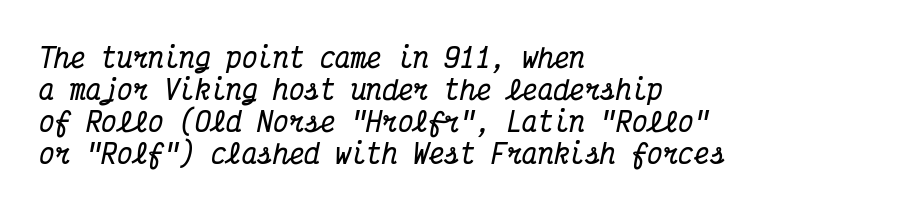
The image shows 26 px bold type, italic (leaning right); set left-aligned, line spacing 1.23x, normal letter spacing, not underlined.
